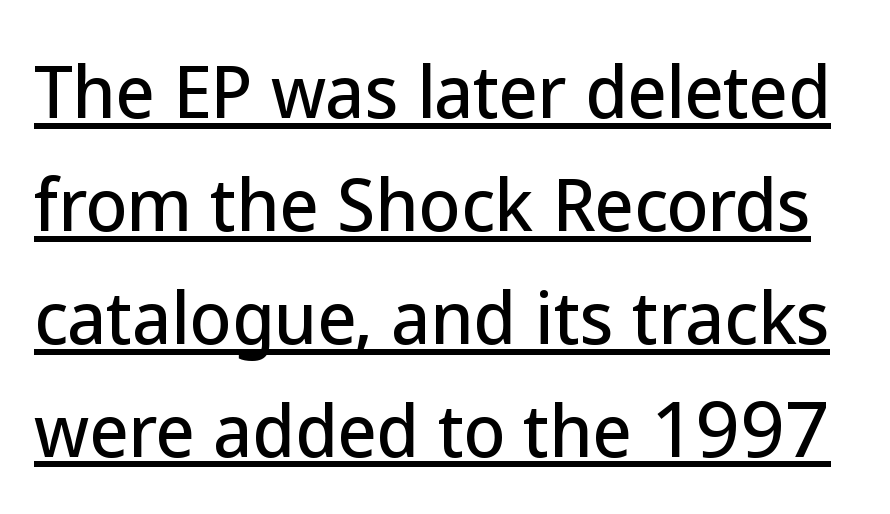
The image shows 68 px sans-serif type, upright; set normal line spacing (1.66x), normal letter spacing, underlined; low stroke contrast and a medium x-height.
